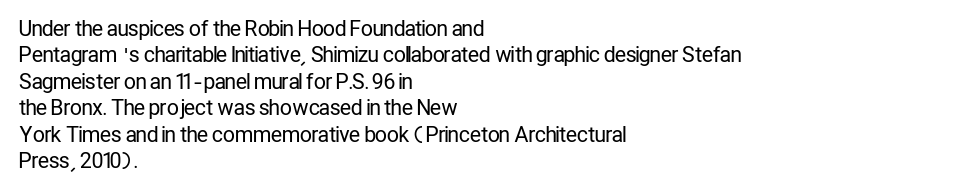
The image shows 21 px text type, upright; set left-aligned, normal line spacing (1.26x), normal letter spacing, not underlined.
